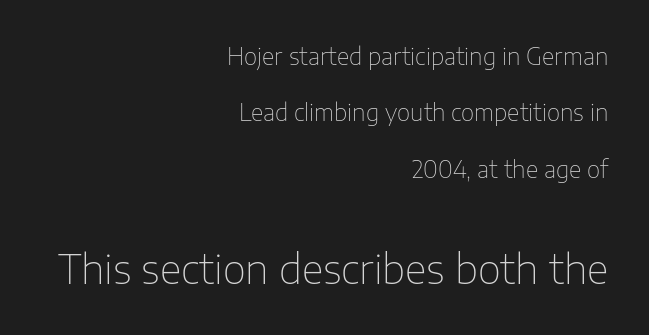
Typographically, this falls in the sans-serif category. Block two is the big one; block one sits smaller above it. On a weight scale, this lands at 450 or below. This sample has the flowing, uneven cadence of proportional lettering. Horizontal bands of white between lines are thick stripes. No word sits above an underline.
